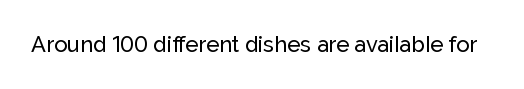
{"italic": "no", "underline": "no", "letter_spacing": "normal", "letter_spacing_em": 0.0, "glyph_px": 22}
